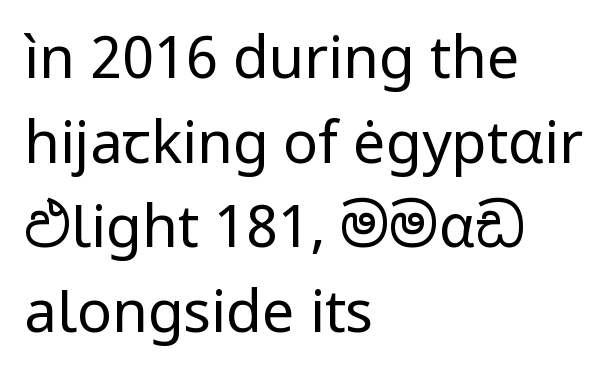
{"serif": "no", "italic": "no", "bold": "no", "weight": "regular", "width": "normal", "stroke_contrast": "low", "x_height": "medium", "monospaced": "no", "underline": "no", "align": "left", "line_spacing": "normal", "line_spacing_ratio": 1.46, "letter_spacing": "normal", "letter_spacing_em": 0.0, "glyph_px": 58}
